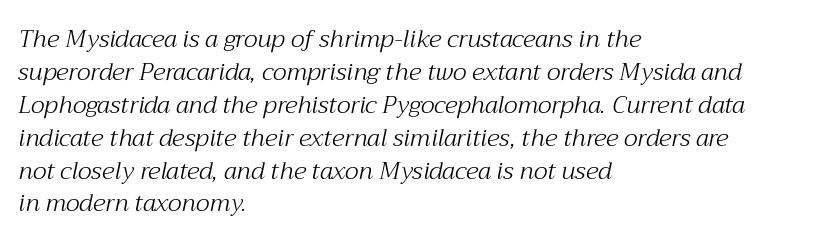
The image shows 24 px text type, italic (leaning right); set left-aligned, normal line spacing (1.37x), normal letter spacing, not underlined.
